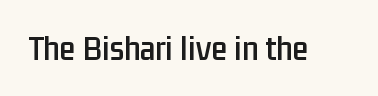
The image shows 36 px condensed sans-serif type, upright; set normal letter spacing, not underlined; low stroke contrast and a medium x-height.
